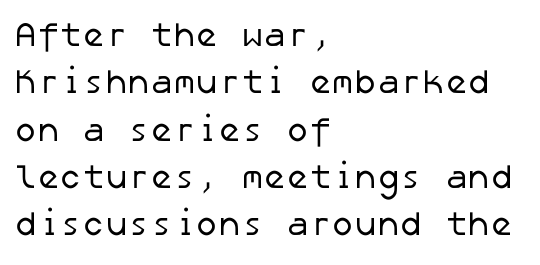
The image shows 34 px regular-weight sans-serif type; set left-aligned, normal line spacing (1.39x), normal letter spacing, not underlined; low stroke contrast and a medium x-height.
